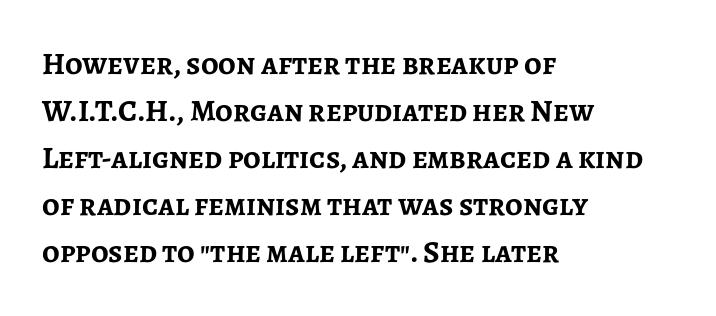
The letters sit at their default tracking, neither squeezed nor spread. Has an underline been added? It has not. Does the copy run flush right? No — it runs flush left. Posture: vertical.
